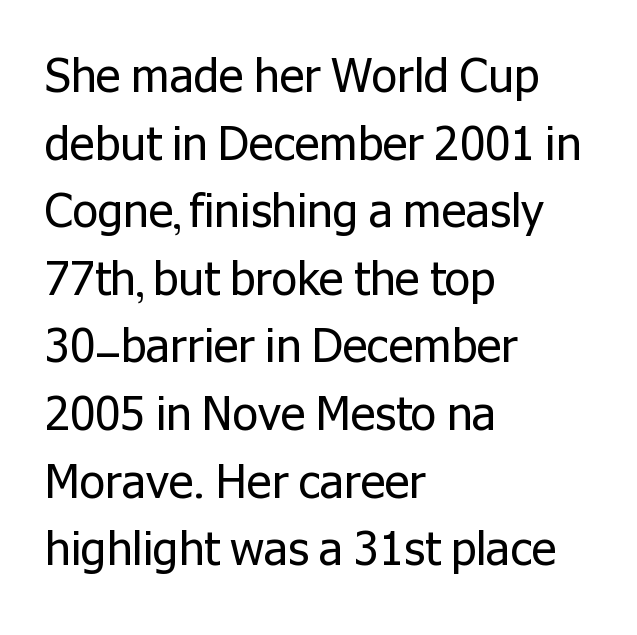
{"serif": "no", "italic": "no", "bold": "no", "weight": "regular", "width": "normal", "stroke_contrast": "low", "x_height": "medium", "monospaced": "no", "underline": "no", "align": "left", "line_spacing": "normal", "line_spacing_ratio": 1.47, "letter_spacing": "normal", "letter_spacing_em": 0.0, "glyph_px": 46}
